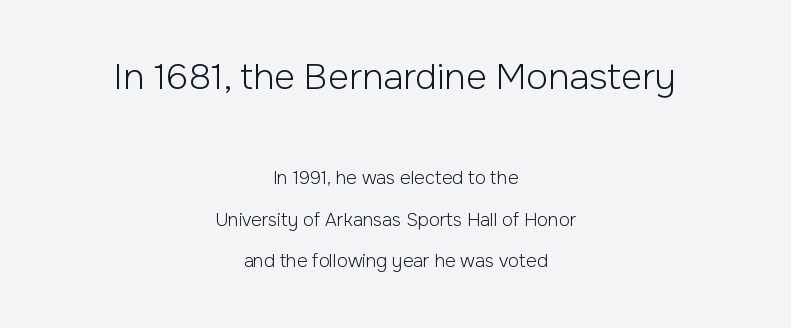
The passage shown is typed in a proportional face where columns would drift. Does the lettering tilt? It doesn't — this is upright. Caption: upper text group enlarged, lower text group reduced. Short note: letters normally spaced.
